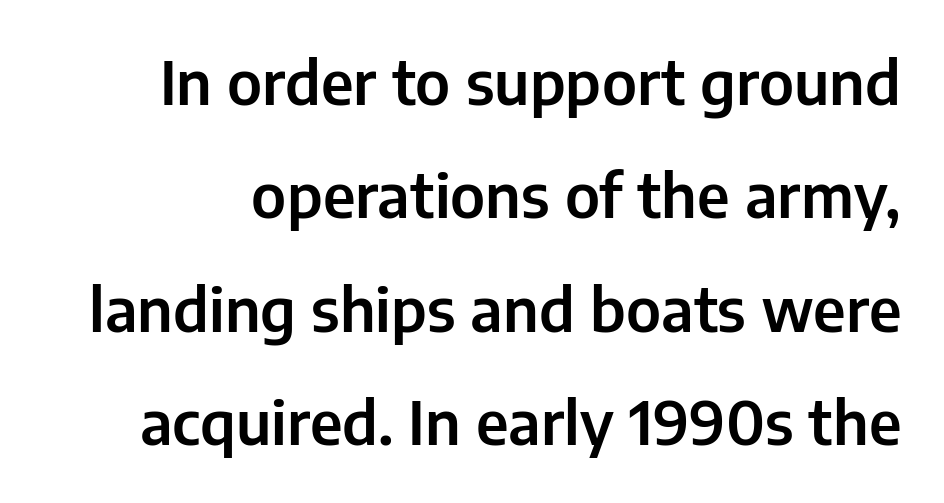
The image shows 60 px sans-serif type, upright; set line spacing 1.89x, normal letter spacing, not underlined; low stroke contrast and a medium x-height.
